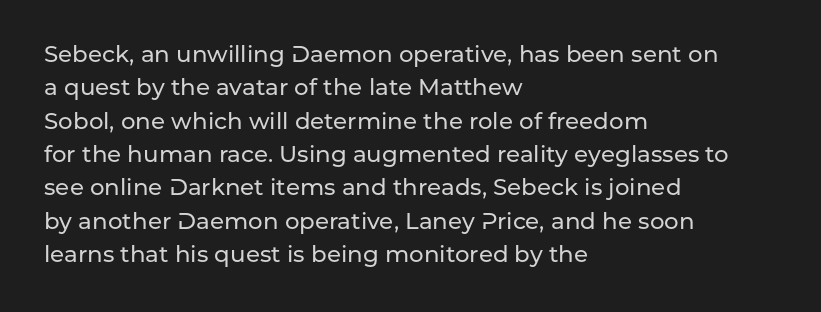
The image shows 23 px text type, upright; set left-aligned, normal line spacing (1.45x), normal letter spacing, not underlined.
